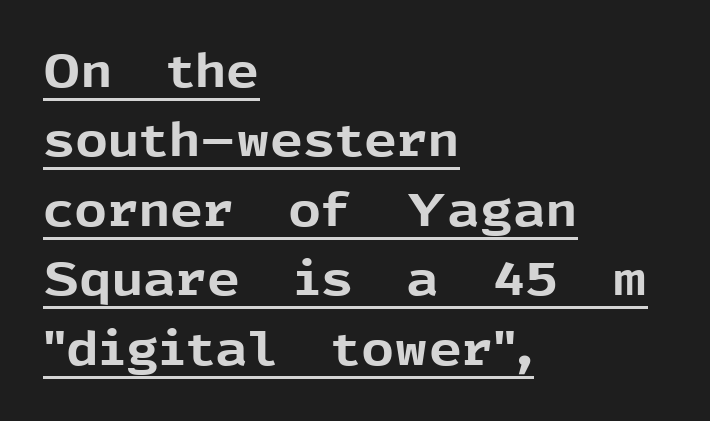
Q: Is the text bold? A: Yes.
Q: Is the text italic (slanted)? A: No, it is upright.
Q: Is the typeface a serif or a sans-serif typeface? A: Sans-serif.
Q: Is the text underlined? A: Yes.
Q: How is the paragraph aligned? A: Left-aligned.
Q: Is the spacing between letters normal or unusually wide? A: Normal.
Q: Is the spacing between lines tight, normal or loose? A: Normal.
Q: Width (condensed, normal, or wide)? A: Normal.
Q: x-height? A: Medium.
Q: Monospaced? A: No.
